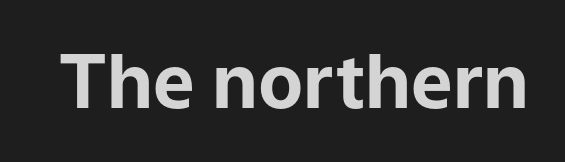
Q: Is the text bold? A: Yes.
Q: Is the text italic (slanted)? A: No, it is upright.
Q: Is the typeface a serif or a sans-serif typeface? A: Sans-serif.
Q: Is the text underlined? A: No.
Q: Is the spacing between letters normal or unusually wide? A: Normal.
Q: Width (condensed, normal, or wide)? A: Normal.
Q: Stroke contrast? A: Low.
Q: x-height? A: Medium.
Q: Monospaced? A: No.
